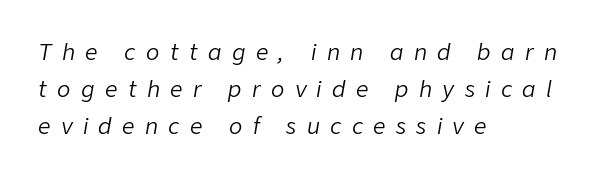
Q: Is the text bold? A: No.
Q: Is the text italic (slanted)? A: Yes, it leans right by about 9 degrees.
Q: Is the text underlined? A: No.
Q: How is the paragraph aligned? A: Left-aligned.
Q: Is the spacing between letters normal or unusually wide? A: Unusually wide.
Q: Is the spacing between lines tight, normal or loose? A: Normal.
